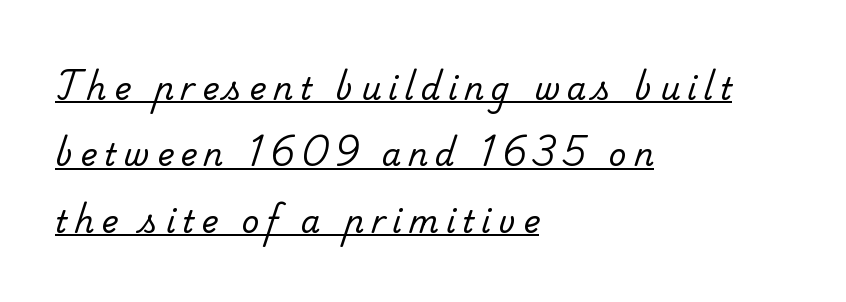
{"serif": "yes", "bold": "no", "weight": "regular", "width": "normal", "stroke_contrast": "low", "x_height": "small", "monospaced": "no", "underline": "yes", "align": "left", "line_spacing": "loose", "line_spacing_ratio": 2.14, "letter_spacing": "wide", "letter_spacing_em": 0.23, "glyph_px": 31}
